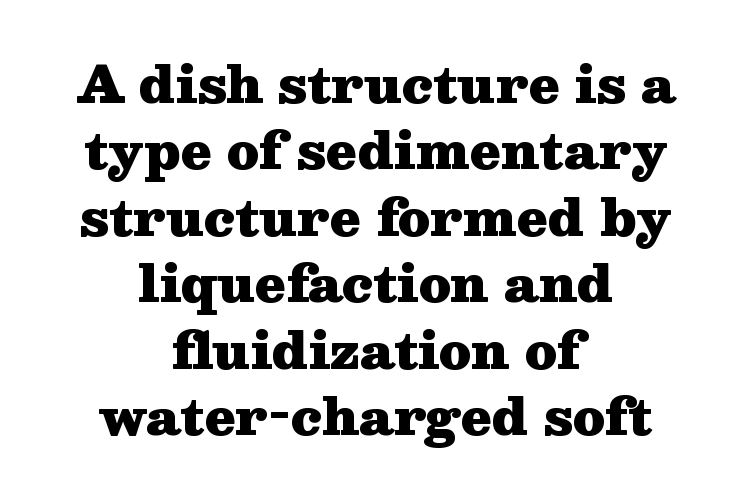
The image shows 50 px heavy, wide serif type, upright; set centered, normal line spacing (1.33x), normal letter spacing, not underlined; medium stroke contrast and a medium x-height.
